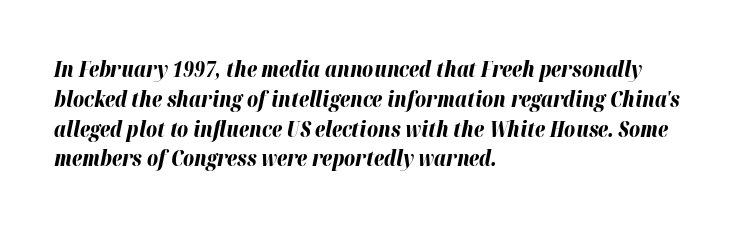
The image shows 21 px bold type, italic (leaning right); set left-aligned, normal line spacing (1.42x), normal letter spacing, not underlined.
